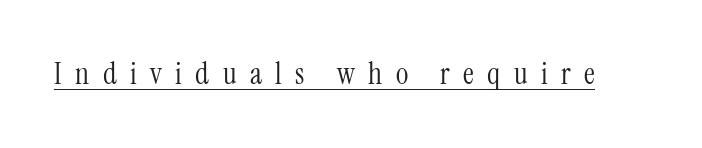
The image shows 30 px light, condensed serif type, upright; set unusually wide letter spacing (+0.45 em), underlined; medium stroke contrast and a medium x-height.
